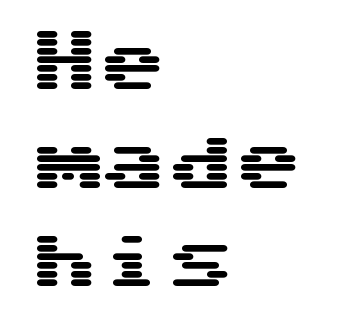
{"serif": "no", "italic": "no", "width": "wide", "stroke_contrast": "medium", "x_height": "medium", "underline": "no", "align": "left", "line_spacing": "normal", "line_spacing_ratio": 1.45, "letter_spacing": "normal", "letter_spacing_em": 0.0, "glyph_px": 68}
